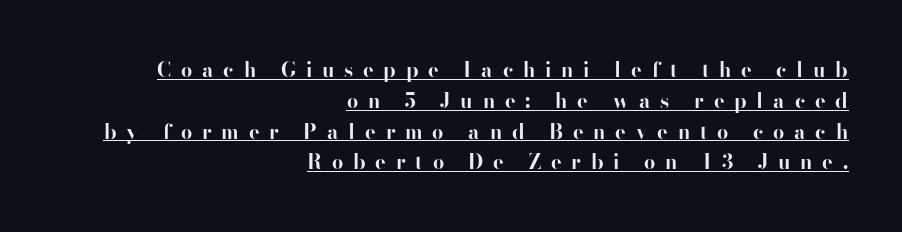
This block has exactly the height ordinary leading produces. Inter-character spacing is expanded well beyond the font's built-in metrics. This is roman type, the default non-slanted kind. In CSS terms this would be text-align: right. The face used here appears with an underline applied.
